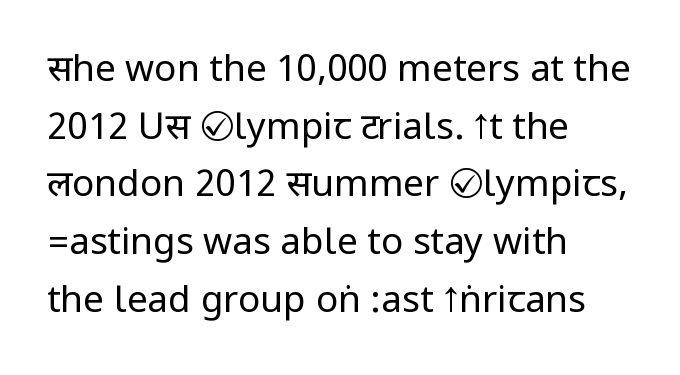
{"serif": "no", "italic": "no", "bold": "no", "weight": "regular", "width": "condensed", "stroke_contrast": "low", "underline": "no", "align": "left", "line_spacing": "normal", "line_spacing_ratio": 1.56, "letter_spacing": "normal", "letter_spacing_em": 0.0, "glyph_px": 37}
